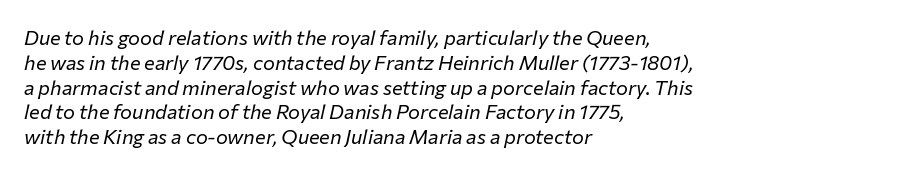
Think standard paragraph weight, or any step lighter than that. Characters follow at the spacing the type designer built in. Observe the lean: these are italic letterforms. This rendering uses left alignment, leaving the right contour irregular. Descenders are the only things crossing below the line.
